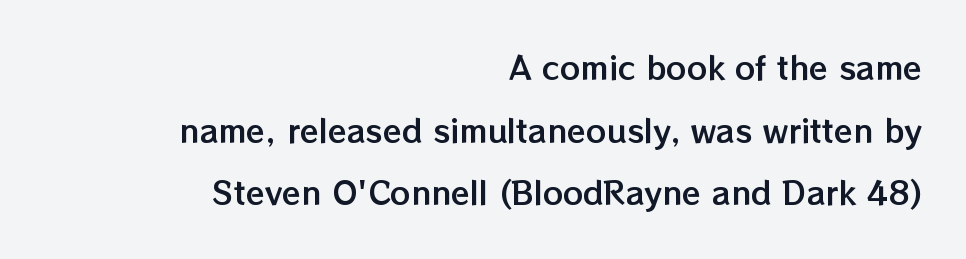
Q: Is the text italic (slanted)? A: No, it is upright.
Q: Is the text underlined? A: No.
Q: How is the paragraph aligned? A: Right-aligned.
Q: Is the spacing between letters normal or unusually wide? A: Normal.
Q: Is the spacing between lines tight, normal or loose? A: Loose.
Q: Width (condensed, normal, or wide)? A: Normal.
Q: Stroke contrast? A: Low.
Q: x-height? A: Medium.
Q: Monospaced? A: No.
